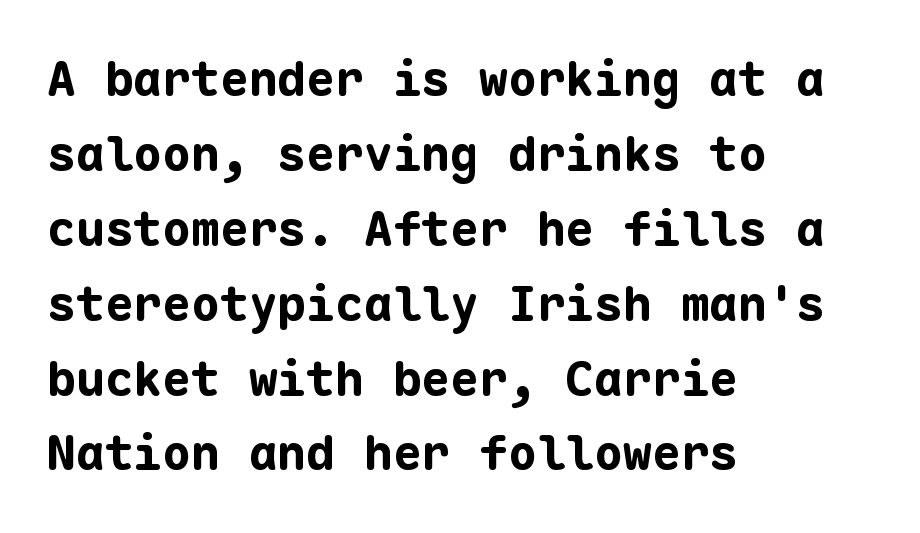
{"serif": "no", "italic": "no", "bold": "yes", "weight": "bold", "width": "normal", "stroke_contrast": "low", "x_height": "medium", "monospaced": "yes", "underline": "no", "align": "left", "line_spacing": "normal", "line_spacing_ratio": 1.56, "letter_spacing": "normal", "letter_spacing_em": 0.0, "glyph_px": 48}
